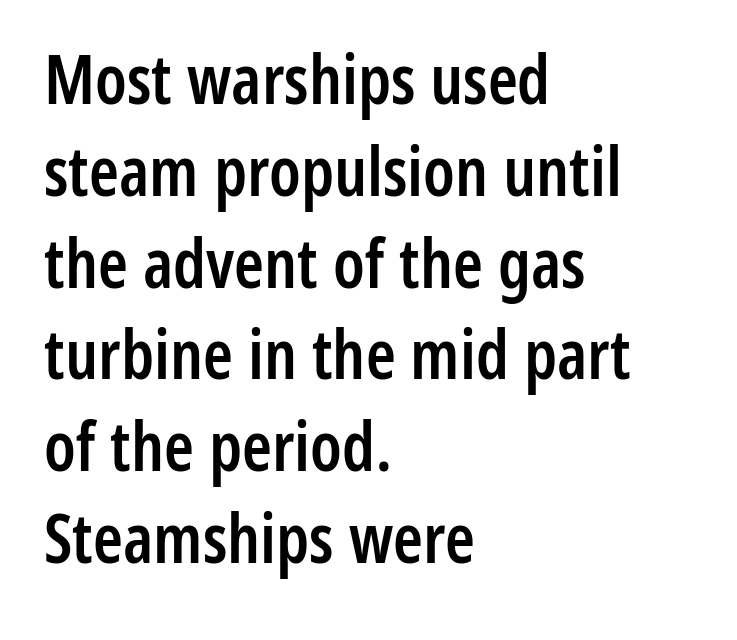
Observe the absence of serifs on each vertical stroke in this sample. Tall strokes in this sample are plumb rather than angled. A clean baseline with only descenders dipping below it. Tracking value appears to be zero — textbook default spacing.
